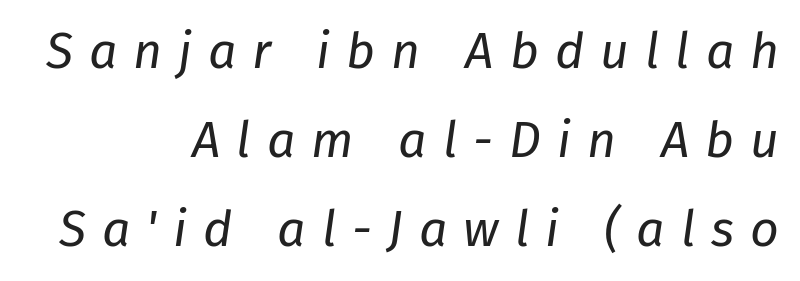
The paragraph has a hard right edge and a soft left edge. An italicized treatment has been applied to the whole sample. You could only call the tracking loose — the letters float apart. Has an underline been added? It has not. The letters advance in unequal steps, a hallmark of proportional type. The letters look calm and open, with moderate or lighter stems.
